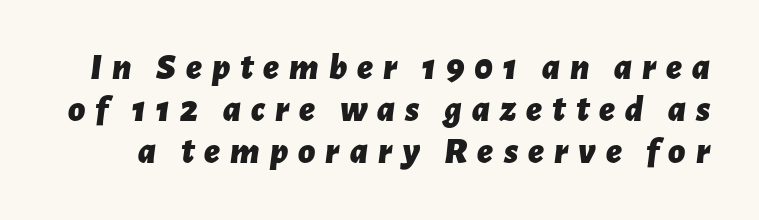
The image shows 37 px bold type, italic (leaning right); set tight line spacing (1.13x), unusually wide letter spacing (+0.27 em), not underlined; low stroke contrast and a medium x-height.
